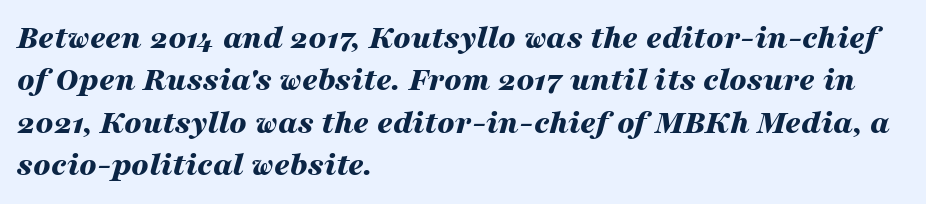
{"italic": "yes", "lean": "right", "slant_degrees": 16, "bold": "yes", "weight": "bold", "width": "wide", "stroke_contrast": "medium", "x_height": "medium", "monospaced": "no", "underline": "no", "align": "left", "line_spacing": "normal", "line_spacing_ratio": 1.25, "letter_spacing": "normal", "letter_spacing_em": 0.0, "glyph_px": 34}
